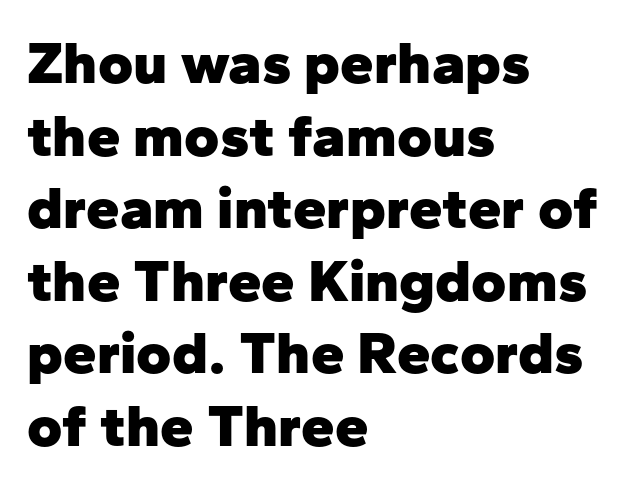
Q: Is the text bold? A: Yes.
Q: Is the text italic (slanted)? A: No, it is upright.
Q: Is the typeface a serif or a sans-serif typeface? A: Sans-serif.
Q: Is the text underlined? A: No.
Q: How is the paragraph aligned? A: Left-aligned.
Q: Is the spacing between letters normal or unusually wide? A: Normal.
Q: Width (condensed, normal, or wide)? A: Normal.
Q: Stroke contrast? A: Low.
Q: x-height? A: Medium.
Q: Monospaced? A: No.
